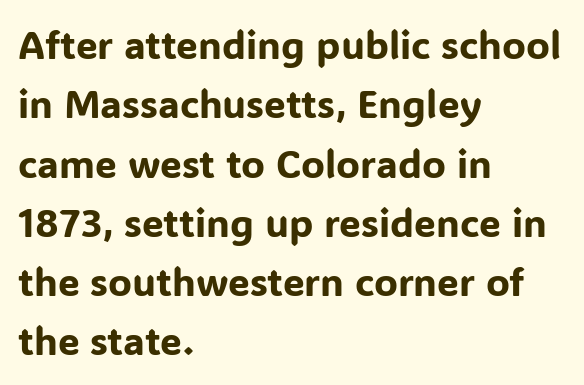
Lines of text with bare space underneath. Leftover space on each line is placed entirely after the last word. Italic? Not at all — the glyphs are vertical. The line-height multiplier appears to be the usual default.
